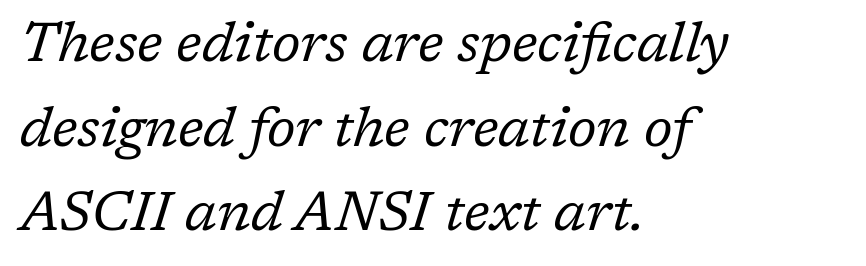
The image shows 55 px regular-weight serif type, italic (leaning right); set left-aligned, normal line spacing (1.54x), normal letter spacing, not underlined; low stroke contrast and a medium x-height.
